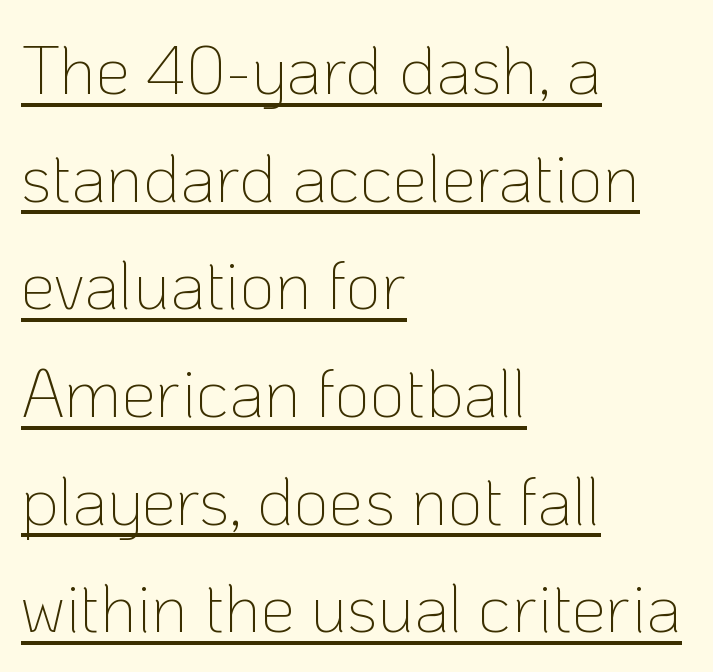
The image shows 69 px thin sans-serif type, upright; set left-aligned, normal line spacing (1.56x), normal letter spacing, underlined; low stroke contrast and a medium x-height.
